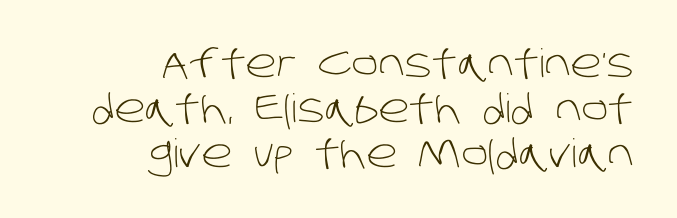
The designer dialed line spacing down below the default. Do the characters align in a grid? No, the font is proportional. Nobody touched the tracking dial on this one. Note: no serifs on the glyphs.
